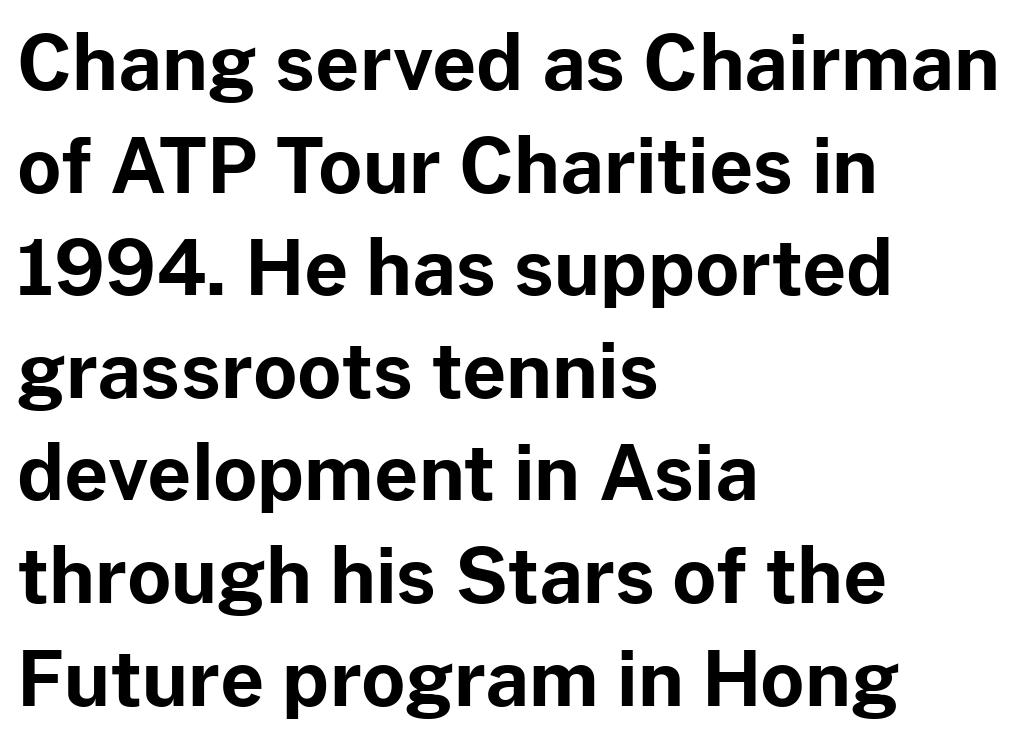
The font is running at its bold setting. Examine the stroke ends and you'll find no serifs. There is no visible air inserted between adjacent glyphs. Characters remain perfectly vertical along every line.
